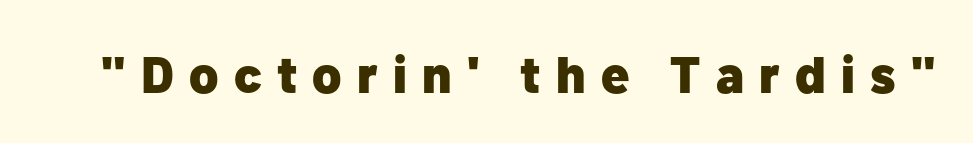
{"serif": "no", "italic": "no", "bold": "yes", "weight": "heavy", "width": "normal", "stroke_contrast": "low", "x_height": "medium", "monospaced": "no", "underline": "no", "letter_spacing": "wide", "letter_spacing_em": 0.3, "glyph_px": 51}
